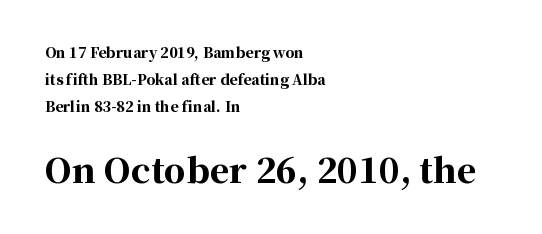
Q: Is the text bold? A: Yes.
Q: Is the text italic (slanted)? A: No, it is upright.
Q: Is the typeface a serif or a sans-serif typeface? A: Serif.
Q: Is the text underlined? A: No.
Q: How is the paragraph aligned? A: Left-aligned.
Q: Is the spacing between letters normal or unusually wide? A: Normal.
Q: Is the spacing between lines tight, normal or loose? A: Loose.
Q: Which block of text is set in a larger size, the first (top) or the second (bottom)? A: The second (bottom) one.
Q: Width (condensed, normal, or wide)? A: Normal.
Q: Stroke contrast? A: High.
Q: x-height? A: Medium.
Q: Monospaced? A: No.
